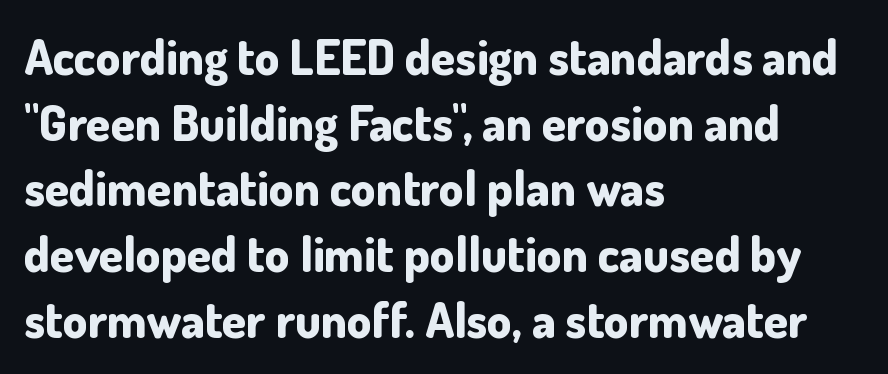
The image shows 49 px bold sans-serif type, upright; set left-aligned, normal line spacing (1.34x), normal letter spacing, not underlined; low stroke contrast and a small x-height.
